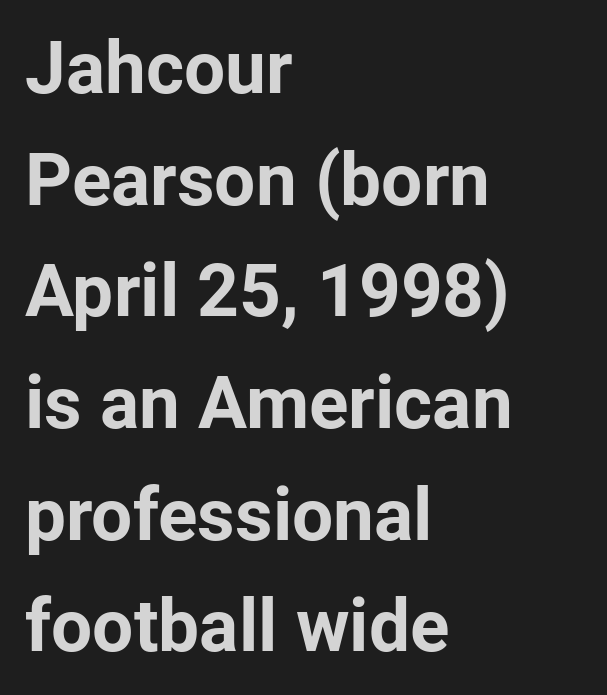
Q: Is the text bold? A: Yes.
Q: Is the text italic (slanted)? A: No, it is upright.
Q: Is the typeface a serif or a sans-serif typeface? A: Sans-serif.
Q: Is the text underlined? A: No.
Q: How is the paragraph aligned? A: Left-aligned.
Q: Is the spacing between letters normal or unusually wide? A: Normal.
Q: Is the spacing between lines tight, normal or loose? A: Normal.
Q: Width (condensed, normal, or wide)? A: Normal.
Q: Stroke contrast? A: Low.
Q: x-height? A: Medium.
Q: Monospaced? A: No.
